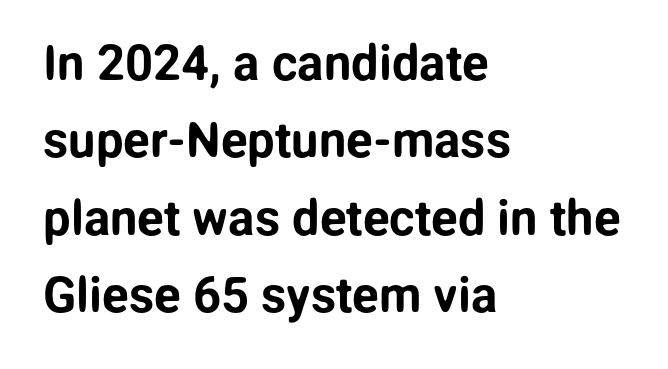
The image shows 49 px sans-serif type, upright; set left-aligned, normal line spacing (1.58x), normal letter spacing, not underlined; low stroke contrast and a medium x-height.
